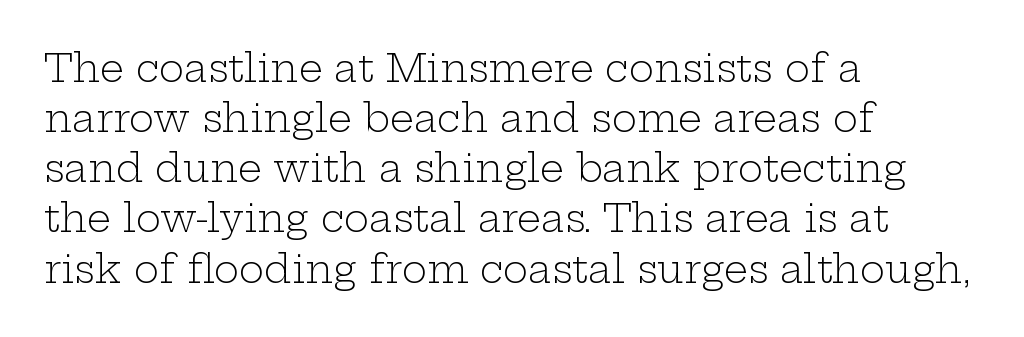
{"serif": "yes", "italic": "no", "bold": "no", "weight": "light", "width": "wide", "stroke_contrast": "low", "x_height": "medium", "monospaced": "no", "underline": "no", "align": "left", "line_spacing": "normal", "line_spacing_ratio": 1.32, "letter_spacing": "normal", "letter_spacing_em": 0.0, "glyph_px": 38}
